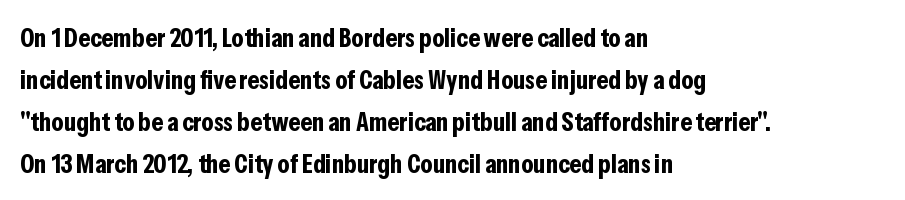
The face used here has the dense, thick strokes of a bold. Students, observe: this is what conventionally led text looks like. Notice how the stems are strictly vertical — no italics here. The setting favours the left margin, as ordinary paragraphs usually do.
